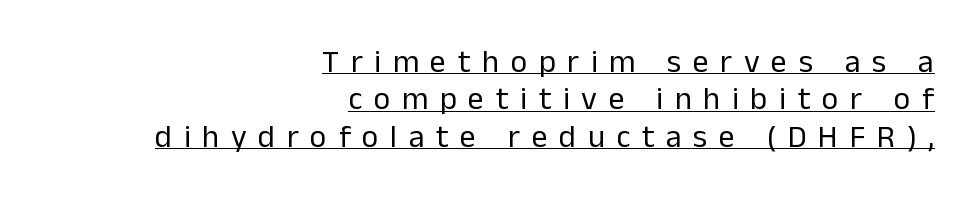
{"serif": "no", "italic": "no", "bold": "no", "weight": "regular", "width": "normal", "stroke_contrast": "low", "x_height": "medium", "monospaced": "no", "underline": "yes", "align": "right", "line_spacing_ratio": 1.17, "letter_spacing": "wide", "letter_spacing_em": 0.36, "glyph_px": 32}
